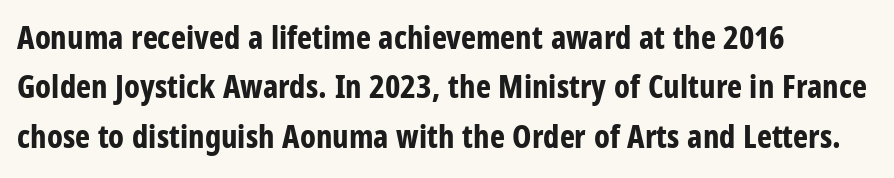
Note the varied advance widths — an 'i' is clearly narrower than an 'm'. Grotesque or geometric, the face here clearly has no serifs. Compared with typical body copy, the letter spacing here is the same. The paragraph has a hard left edge and a soft right edge. The specimen reads as upright at a glance.
